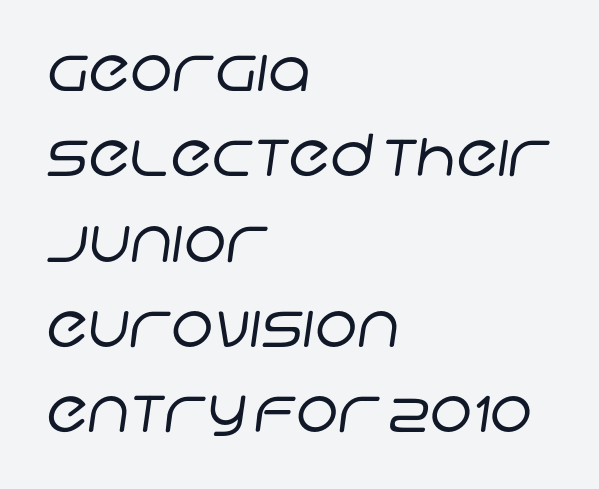
Q: Is the text bold? A: No.
Q: Is the typeface a serif or a sans-serif typeface? A: Sans-serif.
Q: Is the text underlined? A: No.
Q: How is the paragraph aligned? A: Left-aligned.
Q: Is the spacing between letters normal or unusually wide? A: Normal.
Q: Is the spacing between lines tight, normal or loose? A: Normal.
Q: Width (condensed, normal, or wide)? A: Normal.
Q: Stroke contrast? A: Low.
Q: x-height? A: Large.
Q: Monospaced? A: No.
